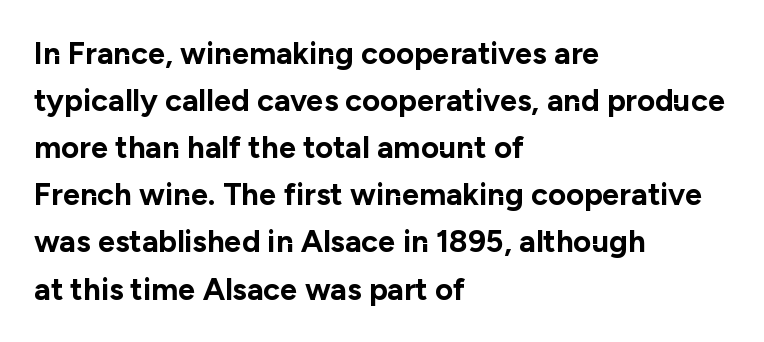
Q: Is the text bold? A: Yes.
Q: Is the text italic (slanted)? A: No, it is upright.
Q: Is the typeface a serif or a sans-serif typeface? A: Sans-serif.
Q: Is the text underlined? A: No.
Q: How is the paragraph aligned? A: Left-aligned.
Q: Is the spacing between letters normal or unusually wide? A: Normal.
Q: Is the spacing between lines tight, normal or loose? A: Normal.
Q: Width (condensed, normal, or wide)? A: Normal.
Q: Stroke contrast? A: Low.
Q: x-height? A: Medium.
Q: Monospaced? A: No.
